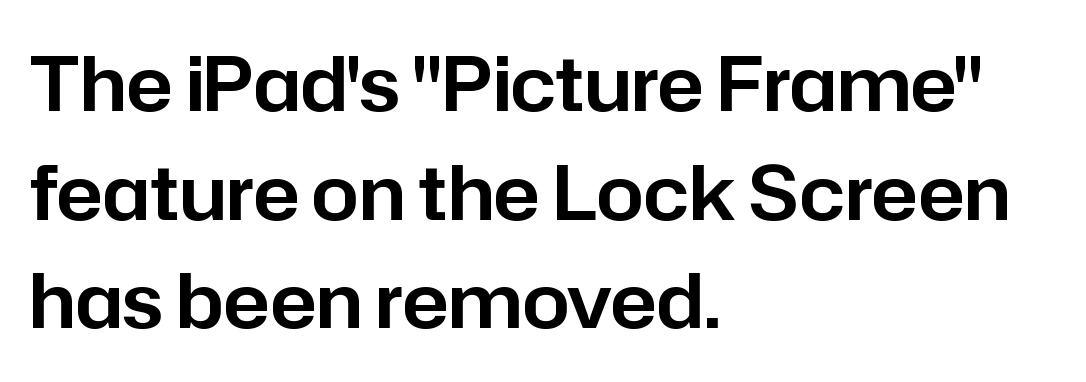
The image shows 75 px sans-serif type, upright; set left-aligned, normal line spacing (1.45x), normal letter spacing, not underlined; low stroke contrast and a medium x-height.
